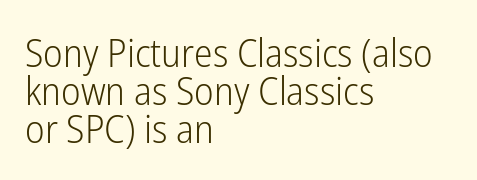
{"serif": "no", "italic": "no", "bold": "no", "weight": "light", "width": "condensed", "stroke_contrast": "low", "x_height": "medium", "monospaced": "no", "underline": "no", "align": "left", "line_spacing": "tight", "line_spacing_ratio": 0.97, "letter_spacing": "normal", "letter_spacing_em": 0.0, "glyph_px": 39}
